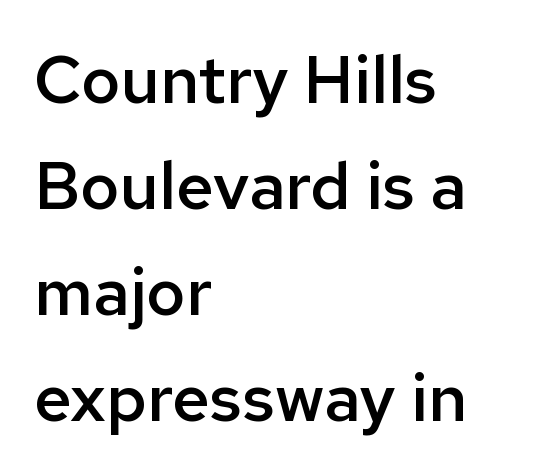
The characters look somewhat weighty, a semibold short of true bold. The leading is moderate, giving the passage an even texture. The passage shown is typeset with a sans-serif family. The lines are quadded left.
